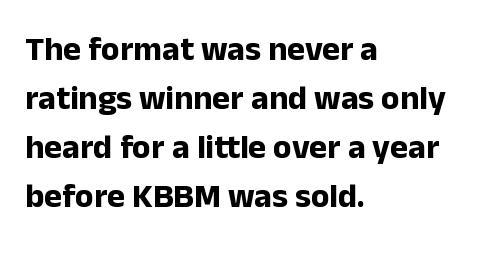
The image shows 34 px bold sans-serif type, upright; set left-aligned, normal line spacing (1.44x), normal letter spacing, not underlined; low stroke contrast and a medium x-height.
